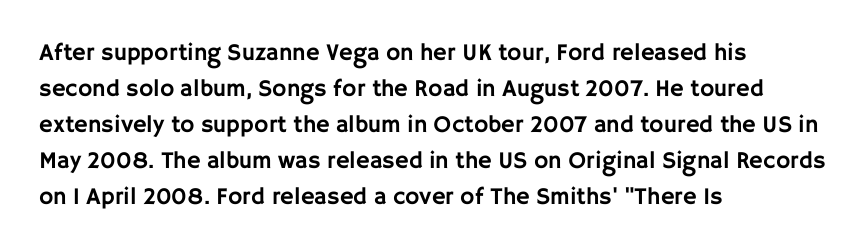
The image shows 24 px text type, upright; set left-aligned, normal line spacing (1.5x), normal letter spacing, not underlined.
